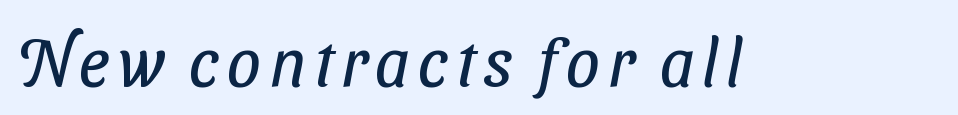
Beneath every word, the page is bare. Character widths vary here, with narrow letters taking less room than wide ones. Heft: none added — not bold. The text was rendered using a sans face with plain stroke endings.
